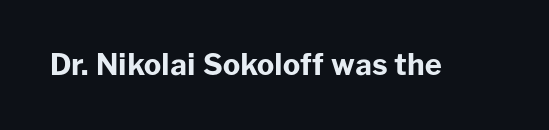
Every stem runs plumb, perpendicular to the baseline. The letters carry no serifs — their stems end cleanly without finishing strokes. The rendering uses natural spacing where letterforms have individual widths. Typographic density is high because the face is bold. Characters follow at the spacing the type designer built in. Any mark beneath the type? The region is blank.
